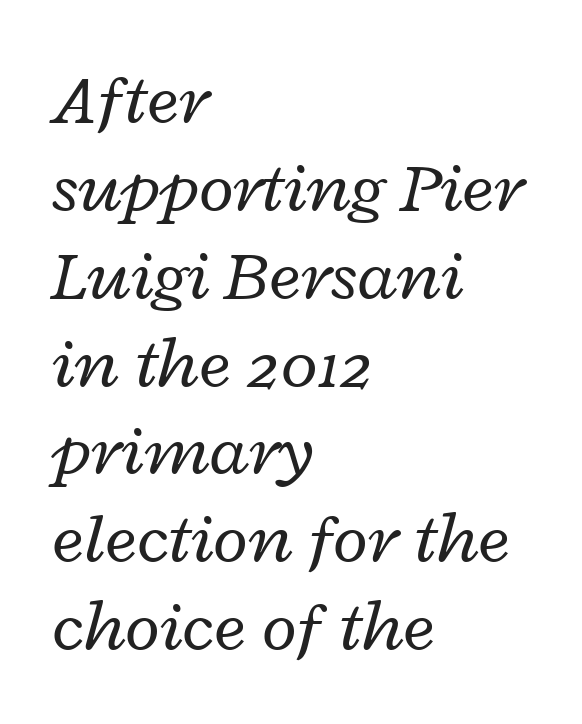
Q: Is the text bold? A: No.
Q: Is the text italic (slanted)? A: Yes, it leans right by about 12 degrees.
Q: Is the text underlined? A: No.
Q: How is the paragraph aligned? A: Left-aligned.
Q: Is the spacing between letters normal or unusually wide? A: Normal.
Q: Width (condensed, normal, or wide)? A: Wide.
Q: Stroke contrast? A: Low.
Q: x-height? A: Medium.
Q: Monospaced? A: No.
